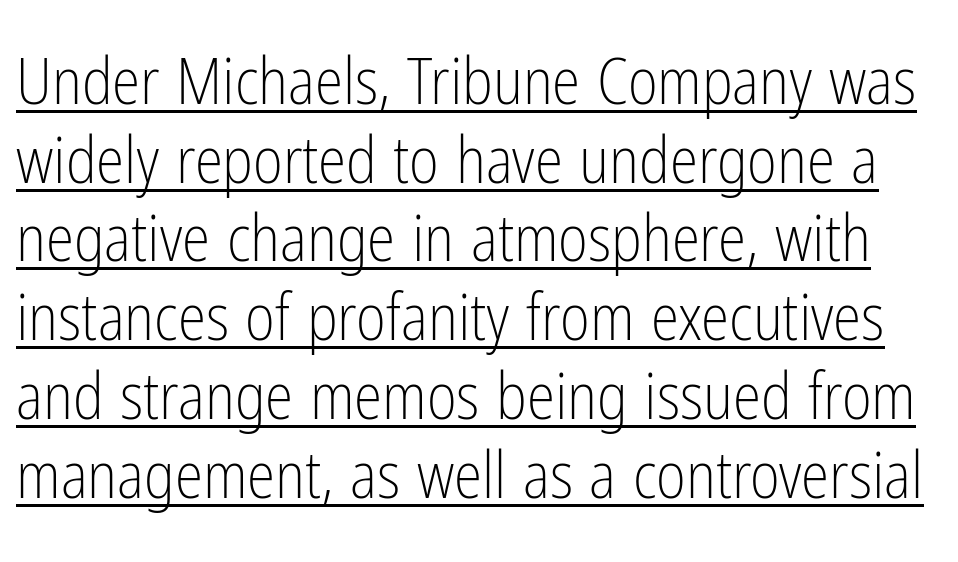
Look at the tracking — it's just the regular setting, nothing added. The rendering uses natural spacing where letterforms have individual widths. Letters have the restrained weight of plain body copy at most. Every character sits straight up, as roman type does.
